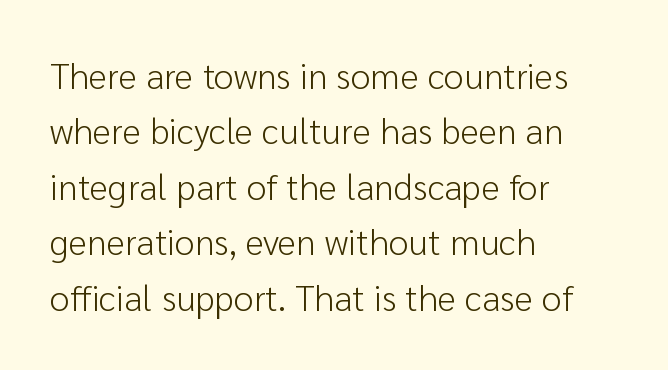
{"serif": "no", "italic": "no", "bold": "no", "weight": "light", "width": "normal", "stroke_contrast": "low", "x_height": "medium", "monospaced": "no", "underline": "no", "align": "left", "line_spacing": "normal", "line_spacing_ratio": 1.54, "letter_spacing": "normal", "letter_spacing_em": 0.0, "glyph_px": 36}
